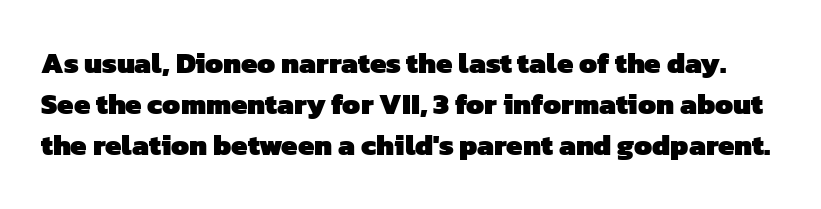
{"serif": "no", "bold": "yes", "weight": "heavy", "width": "normal", "stroke_contrast": "low", "x_height": "medium", "monospaced": "no", "underline": "no", "line_spacing": "normal", "line_spacing_ratio": 1.42, "letter_spacing": "normal", "letter_spacing_em": 0.0, "glyph_px": 29}
